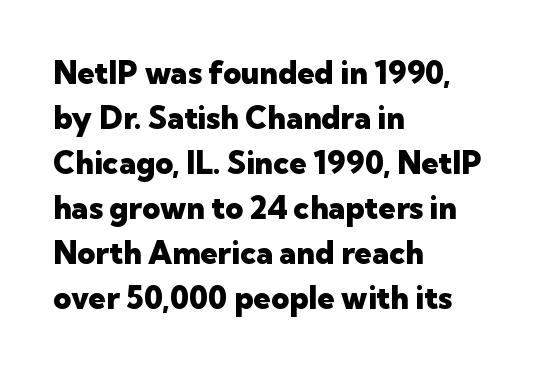
{"serif": "no", "italic": "no", "bold": "yes", "weight": "heavy", "width": "normal", "stroke_contrast": "low", "x_height": "medium", "monospaced": "no", "underline": "no", "align": "left", "line_spacing": "normal", "line_spacing_ratio": 1.45, "letter_spacing": "normal", "letter_spacing_em": 0.0, "glyph_px": 31}
